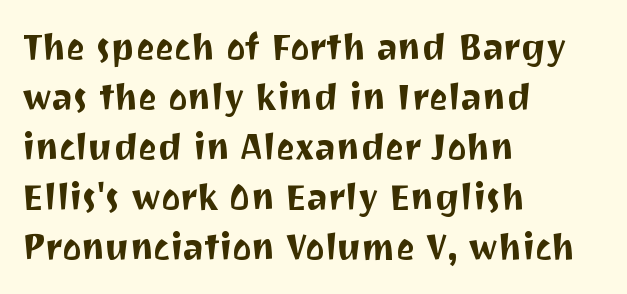
{"serif": "no", "italic": "no", "width": "normal", "stroke_contrast": "medium", "x_height": "medium", "monospaced": "no", "underline": "no", "align": "left", "line_spacing": "normal", "line_spacing_ratio": 1.39, "letter_spacing": "normal", "letter_spacing_em": 0.0, "glyph_px": 36}
